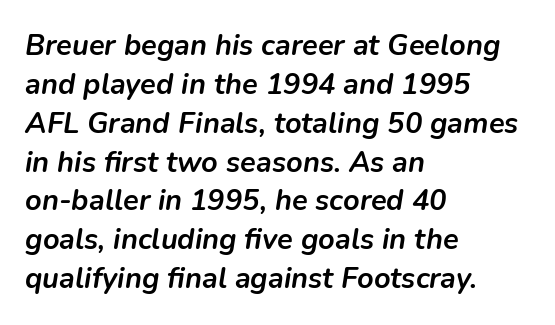
The image shows 29 px semibold type, italic (leaning right); set left-aligned, normal line spacing (1.34x), normal letter spacing, not underlined; low stroke contrast and a medium x-height.
